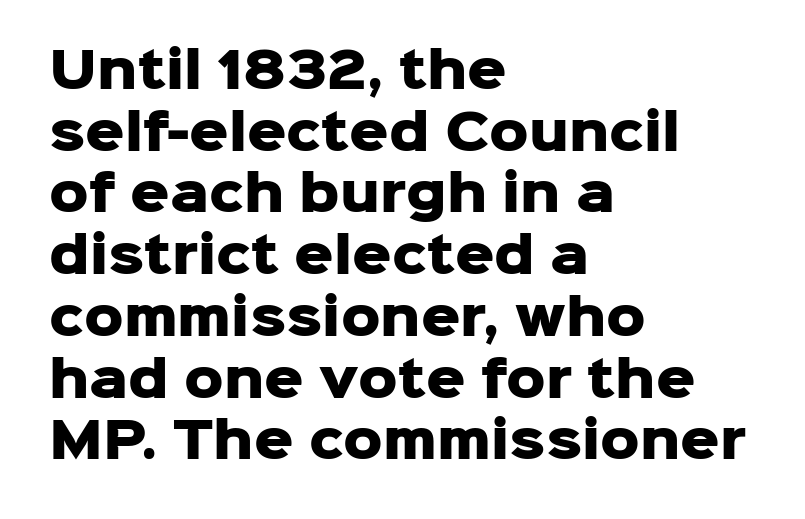
{"serif": "no", "italic": "no", "bold": "yes", "weight": "heavy", "width": "normal", "stroke_contrast": "low", "x_height": "medium", "monospaced": "no", "underline": "no", "align": "left", "line_spacing": "normal", "line_spacing_ratio": 1.26, "letter_spacing": "normal", "letter_spacing_em": 0.0, "glyph_px": 49}
